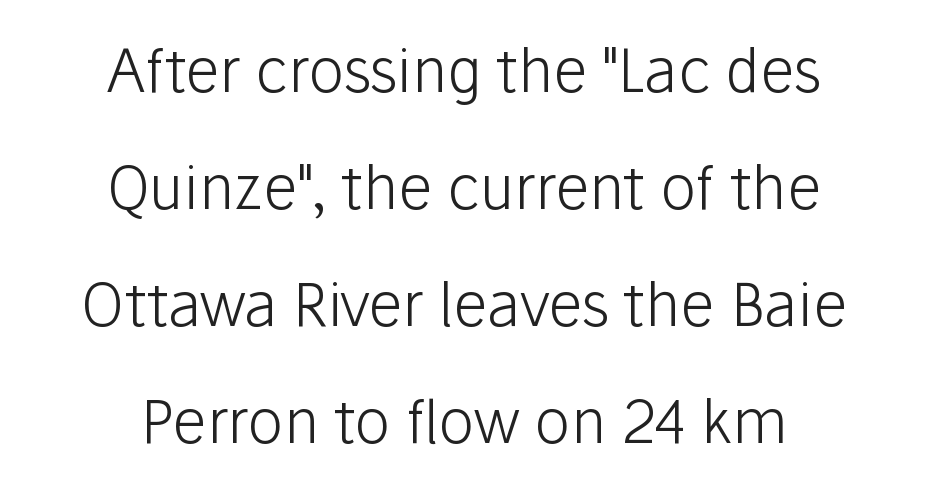
Q: Is the text bold? A: No.
Q: Is the text italic (slanted)? A: No, it is upright.
Q: Is the typeface a serif or a sans-serif typeface? A: Sans-serif.
Q: Is the text underlined? A: No.
Q: How is the paragraph aligned? A: Centered.
Q: Is the spacing between letters normal or unusually wide? A: Normal.
Q: Is the spacing between lines tight, normal or loose? A: Loose.
Q: Width (condensed, normal, or wide)? A: Normal.
Q: Stroke contrast? A: Low.
Q: x-height? A: Medium.
Q: Monospaced? A: No.
